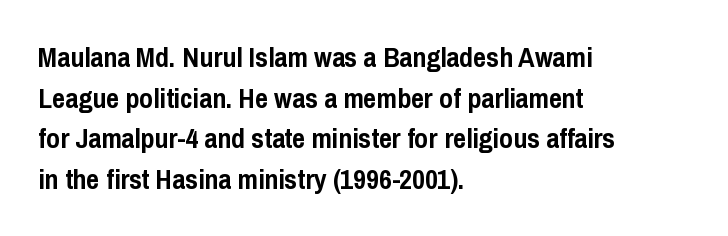
{"serif": "no", "italic": "no", "bold": "yes", "weight": "semibold", "width": "condensed", "stroke_contrast": "low", "x_height": "medium", "monospaced": "no", "underline": "no", "align": "left", "line_spacing": "normal", "line_spacing_ratio": 1.45, "letter_spacing": "normal", "letter_spacing_em": 0.0, "glyph_px": 28}
